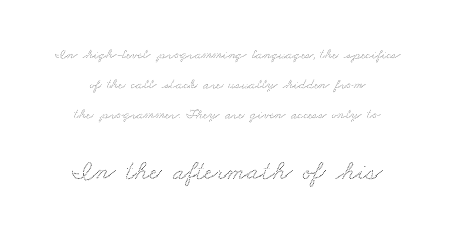
{"underline": "no", "line_spacing": "loose", "line_spacing_ratio": 2.16, "letter_spacing": "normal", "letter_spacing_em": 0.0, "larger_block": "second", "size_ratio": 1.93, "glyph_px": 27}
